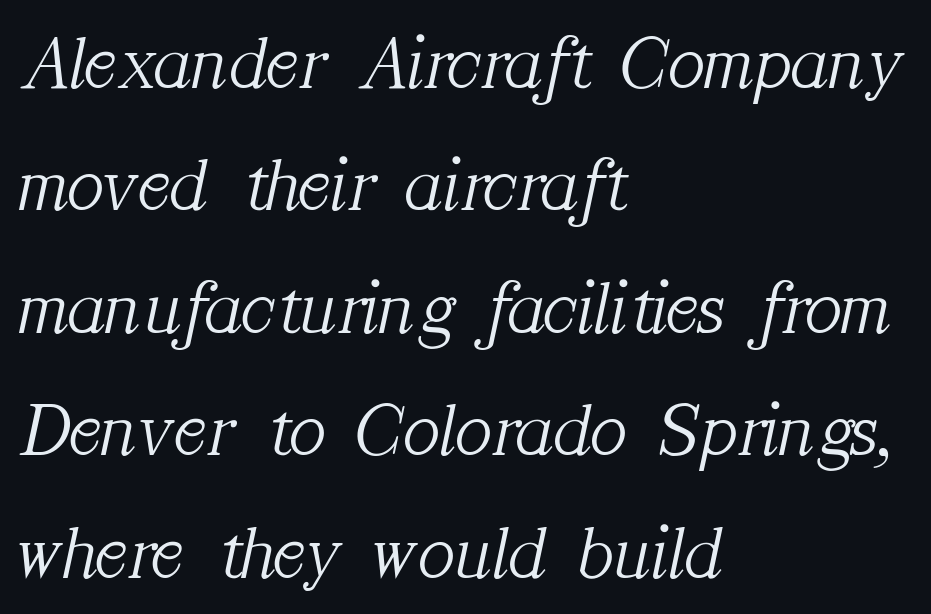
Notice how descenders clear the ascenders below comfortably — that's standard leading. This rendering uses left alignment, leaving the right contour irregular. The letters look calm and open, with moderate or lighter stems. A typesetter would call this zero additional tracking. These lines were composed using italics. The text was rendered using a seriffed face with decorative stroke endings.
